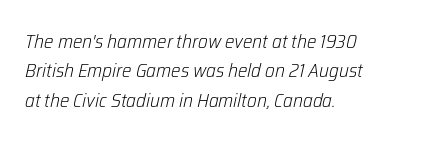
Q: Is the text bold? A: No.
Q: Is the text italic (slanted)? A: Yes, it leans right by about 12 degrees.
Q: Is the text underlined? A: No.
Q: How is the paragraph aligned? A: Left-aligned.
Q: Is the spacing between letters normal or unusually wide? A: Normal.
Q: Is the spacing between lines tight, normal or loose? A: Normal.
